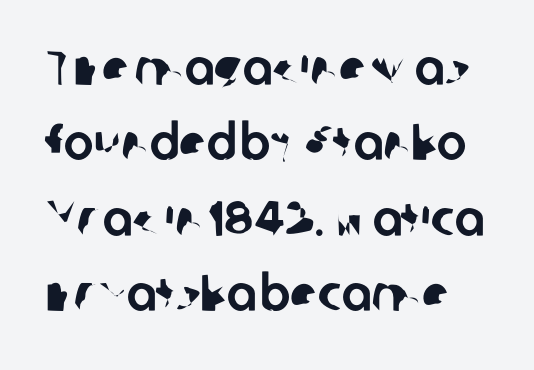
The rendering keeps characters at their native spacing. The passage shown is typed in a proportional face where columns would drift. These lines sit exactly where default settings would place them. Type style note: lacks serifs. Rule under the text: the space is simply empty.
